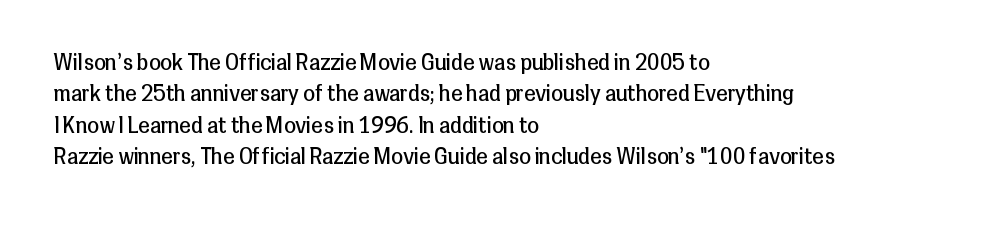
Each row of text sits above clean, open space. Italic? Not at all — the glyphs are vertical. Typeset ragged right — the left edge is the straight one. Each word holds together tightly as a unit, with standard inter-letter gaps. Interline gaps are of average width in this sample.
